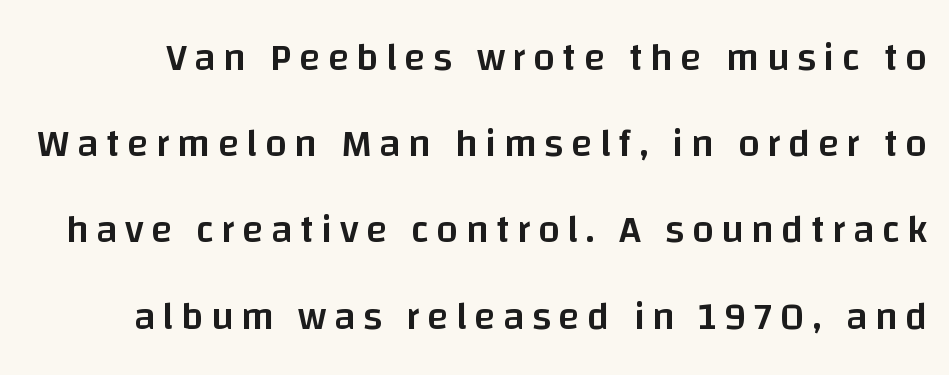
The rendering uses a semibold face; strokes are thickened but not to full bold. One glance says open: line gaps are wider than usual. Just letters on the line, the space beneath them empty. Does the lettering tilt? It doesn't — this is upright. Font category for this specimen: sans-serif.
